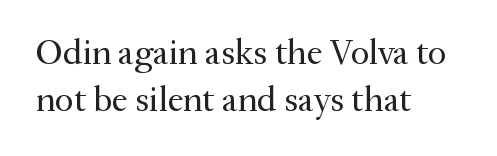
Posture: upright roman. You could not count columns in this text — the font is proportionally spaced. Nobody touched the tracking dial on this one. Type without underlining. Is the type heavy? It reads as light-to-regular instead.
